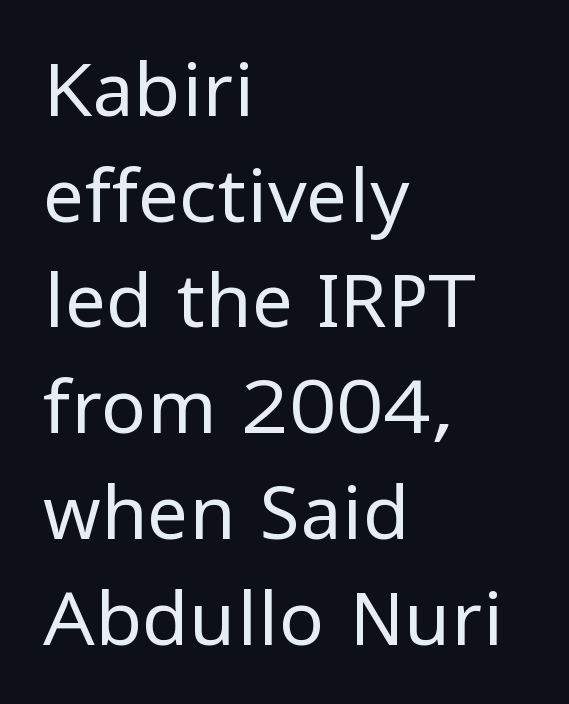
{"serif": "no", "italic": "no", "bold": "no", "weight": "regular", "width": "normal", "stroke_contrast": "low", "x_height": "medium", "monospaced": "no", "underline": "no", "align": "left", "line_spacing": "normal", "line_spacing_ratio": 1.41, "letter_spacing": "normal", "letter_spacing_em": 0.0, "glyph_px": 75}
